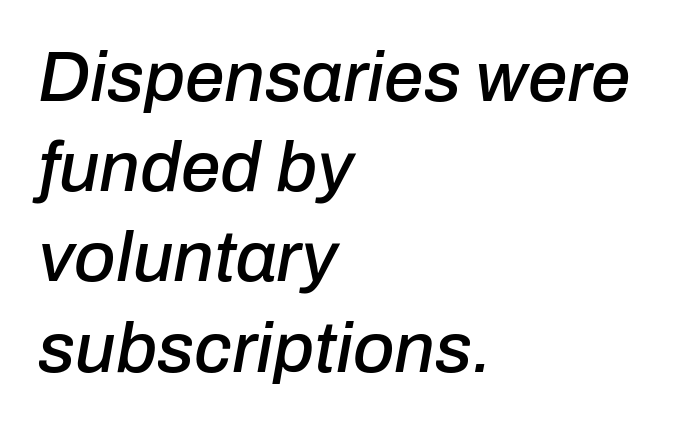
The image shows 71 px text type, italic (leaning right); set left-aligned, normal line spacing (1.27x), normal letter spacing, not underlined; low stroke contrast and a medium x-height.
